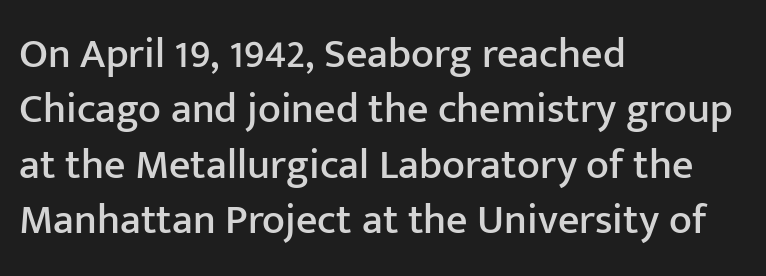
Nothing unusual about the tracking: characters are spaced as the font intends. Bare-footed words on every line. I'd call this a sans setting — the letters go barefoot. Left-aligned paragraph, ragged on the right. The lines sit at an ordinary, default distance from one another.
